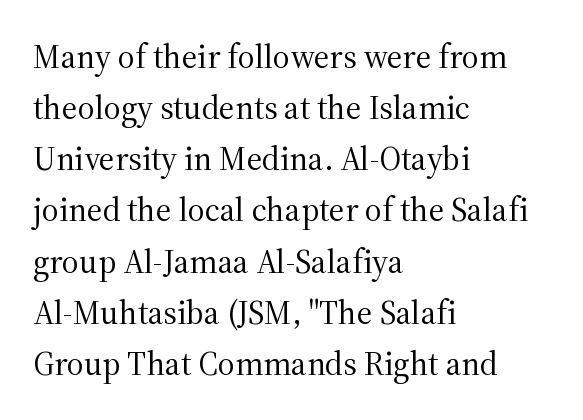
Q: Is the text bold? A: No.
Q: Is the text italic (slanted)? A: No, it is upright.
Q: Is the typeface a serif or a sans-serif typeface? A: Serif.
Q: Is the text underlined? A: No.
Q: How is the paragraph aligned? A: Left-aligned.
Q: Is the spacing between letters normal or unusually wide? A: Normal.
Q: Is the spacing between lines tight, normal or loose? A: Normal.
Q: Width (condensed, normal, or wide)? A: Normal.
Q: Stroke contrast? A: Medium.
Q: x-height? A: Medium.
Q: Monospaced? A: No.
